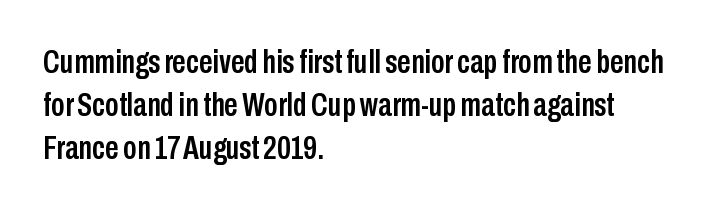
Q: Is the text italic (slanted)? A: No, it is upright.
Q: Is the typeface a serif or a sans-serif typeface? A: Sans-serif.
Q: Is the text underlined? A: No.
Q: How is the paragraph aligned? A: Left-aligned.
Q: Is the spacing between letters normal or unusually wide? A: Normal.
Q: Is the spacing between lines tight, normal or loose? A: Normal.
Q: Width (condensed, normal, or wide)? A: Condensed.
Q: Stroke contrast? A: Low.
Q: x-height? A: Medium.
Q: Monospaced? A: No.
